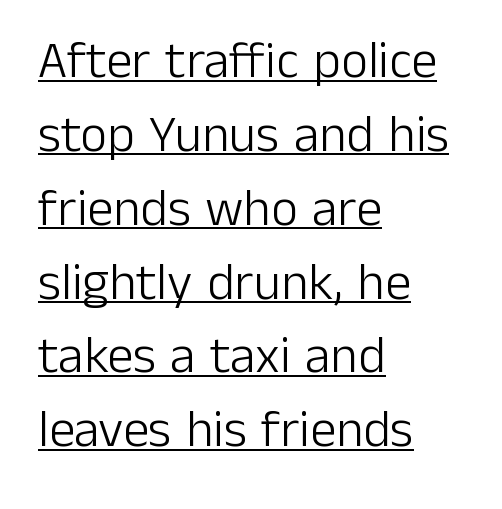
{"serif": "no", "italic": "no", "bold": "no", "weight": "light", "width": "normal", "stroke_contrast": "low", "x_height": "medium", "monospaced": "no", "underline": "yes", "align": "left", "line_spacing": "normal", "line_spacing_ratio": 1.42, "letter_spacing": "normal", "letter_spacing_em": 0.0, "glyph_px": 52}
